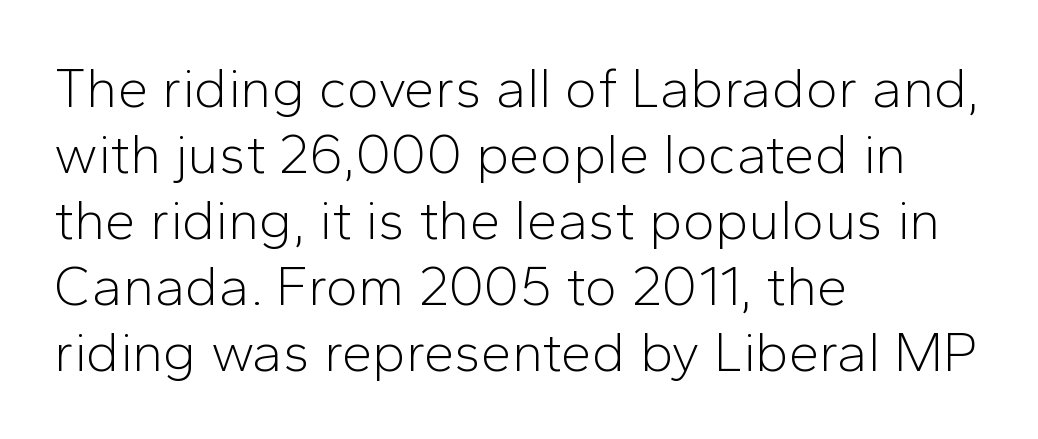
Posture: vertical. The strokes are not fattened; the text isn't bold. If you drew a ruler down the left edge, every line would touch it. Look at the bottom of the vertical strokes: they stop flat, with no serifs. Tracking here is standard; glyphs follow each other at the usual distance. Just letters on the line, the space beneath them empty.
